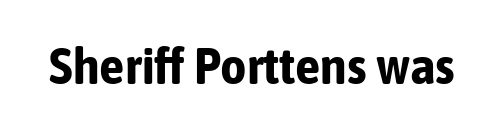
This sample uses an upright cut, with every glyph sitting square on the baseline. The letters advance in unequal steps, a hallmark of proportional type. Typesetter's note: full bold, strokes at maximum text heaviness. Serifs: no, the terminals of the letterforms are clean. Nothing unusual about the tracking: characters are spaced as the font intends. Only glyphs here, with clear space below each row.
